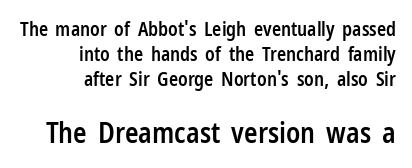
{"serif": "no", "italic": "no", "bold": "semi", "weight": "semibold", "width": "condensed", "stroke_contrast": "low", "x_height": "medium", "monospaced": "no", "underline": "no", "align": "right", "line_spacing": "normal", "line_spacing_ratio": 1.32, "letter_spacing": "normal", "letter_spacing_em": 0.0, "larger_block": "second", "size_ratio": 1.47, "glyph_px": 28}
